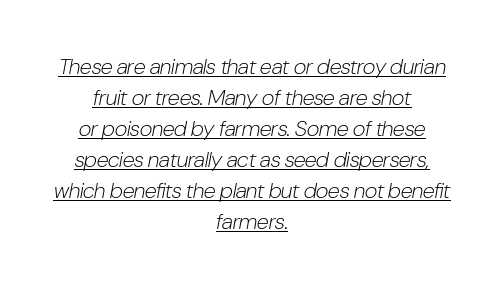
Glance below the letters and you will spot a drawn line. Each new line begins a customary step beneath the previous one. You can tell it's italic because the verticals aren't actually vertical. Characters follow at the spacing the type designer built in. Stroke mass is kept to a normal reading level or below. Each line is balanced around a shared central axis.
